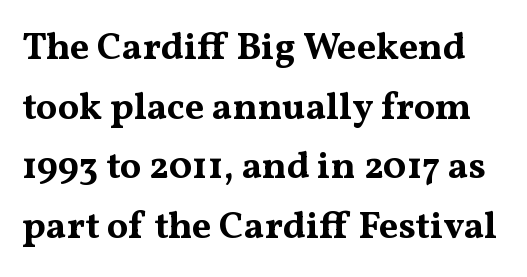
This sample has the flowing, uneven cadence of proportional lettering. Bold? Absolutely — the strokes are thick and heavy. The type sits square on the baseline with zero lean. Letters rest on an invisible, unmarked baseline.
